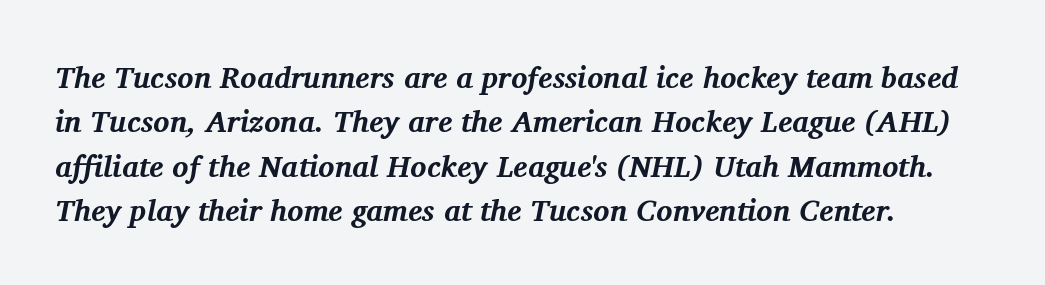
The image shows 30 px bold serif type, italic (leaning right); set left-aligned, normal line spacing (1.48x), normal letter spacing, not underlined; medium stroke contrast and a medium x-height.
